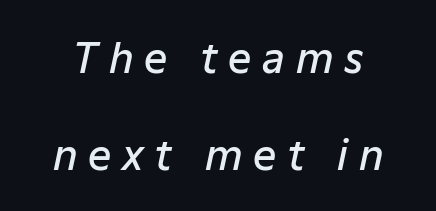
The passage shown leans; its letterforms are oblique. The string is rendered with underlining switched off. A typesetter would call this proportional, since set widths differ per character. The horizontal fit of the characters is loose and conspicuously gappy. The characters look somewhat weighty, a semibold short of true bold.
